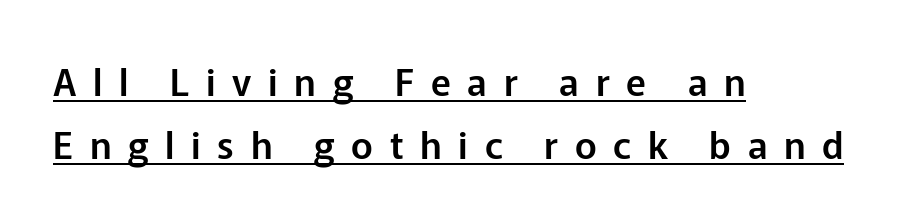
Beneath each row of characters lies a ruled line. A classic flush-left, rag-right setting is used for this passage. Do the letters lean? They stand straight. The designer went with a sans here, leaving each stem footless.
